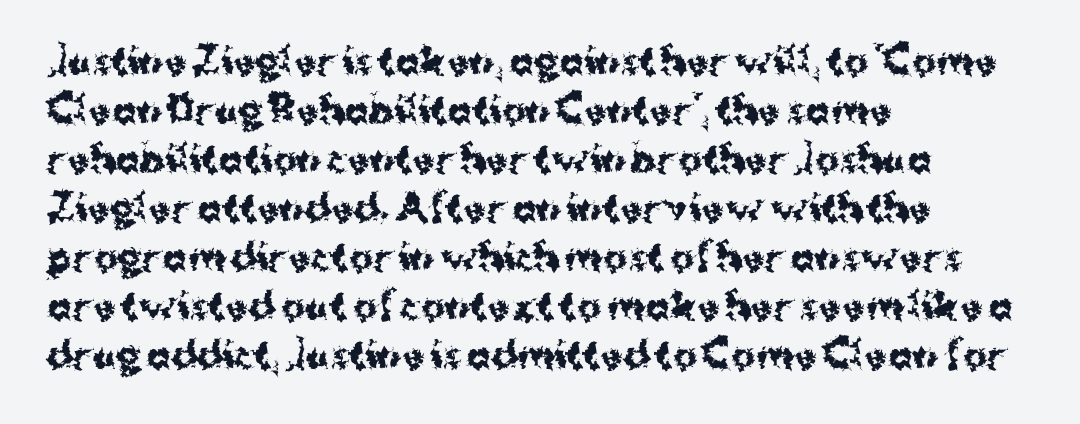
The image shows 36 px bold sans-serif type, upright; set left-aligned, normal line spacing (1.36x), normal letter spacing, not underlined; medium stroke contrast and a medium x-height.
